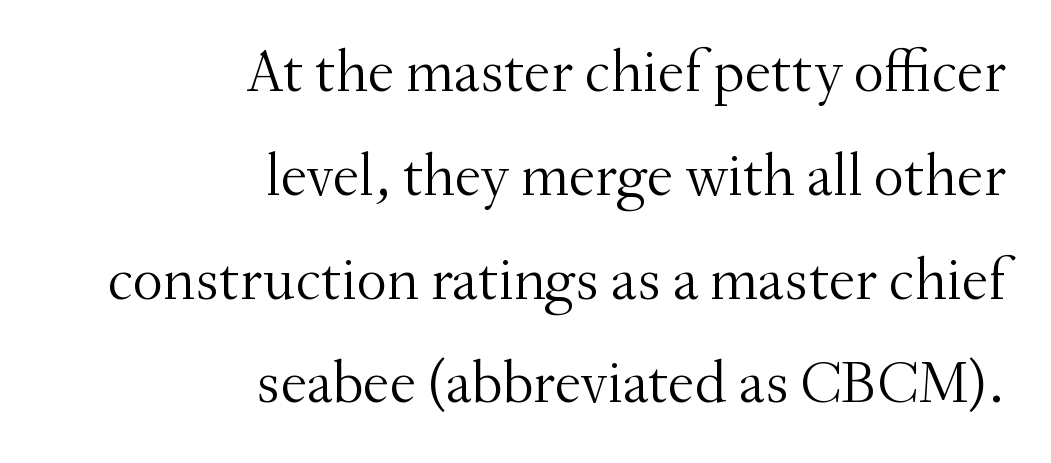
{"serif": "yes", "italic": "no", "bold": "no", "weight": "light", "width": "normal", "stroke_contrast": "medium", "x_height": "small", "monospaced": "no", "underline": "no", "align": "right", "line_spacing_ratio": 1.73, "letter_spacing": "normal", "letter_spacing_em": 0.0, "glyph_px": 60}
